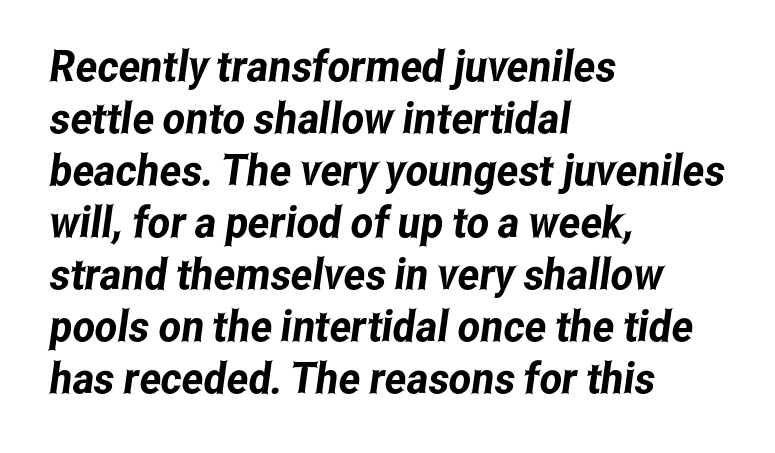
{"serif": "no", "width": "condensed", "stroke_contrast": "low", "x_height": "medium", "monospaced": "no", "underline": "no", "align": "left", "line_spacing_ratio": 1.21, "letter_spacing": "normal", "letter_spacing_em": 0.0, "glyph_px": 43}
